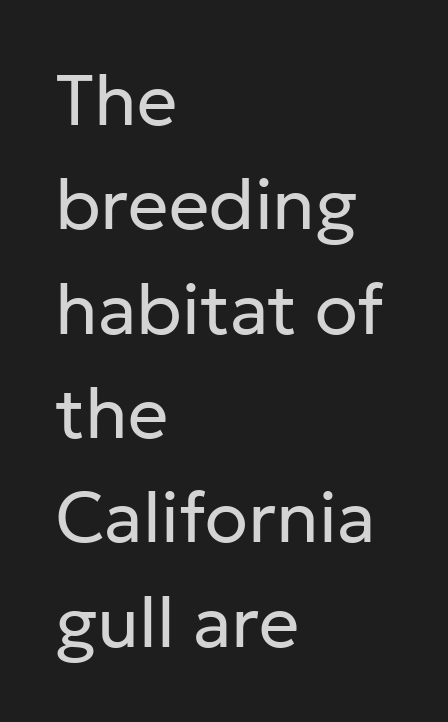
The typography opts for an upright posture over an oblique one. Note the varied advance widths — an 'i' is clearly narrower than an 'm'. In terms of leading, this rendering sits right in the middle. The area under the type is left untouched.
